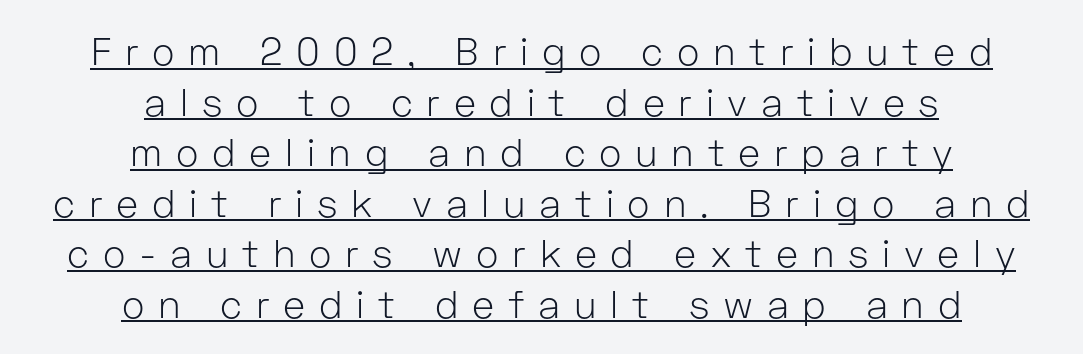
{"serif": "no", "italic": "no", "bold": "no", "weight": "light", "width": "normal", "stroke_contrast": "low", "x_height": "medium", "monospaced": "no", "underline": "yes", "align": "center", "line_spacing": "normal", "line_spacing_ratio": 1.33, "letter_spacing": "wide", "letter_spacing_em": 0.36, "glyph_px": 38}
